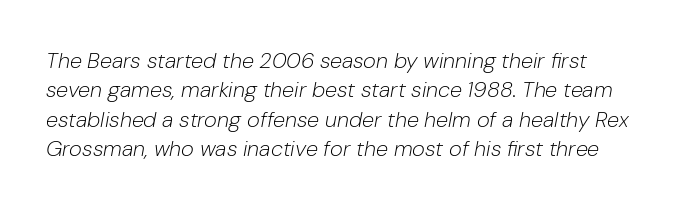
The image shows 22 px text type, italic (leaning right); set normal line spacing (1.34x), normal letter spacing, not underlined.
